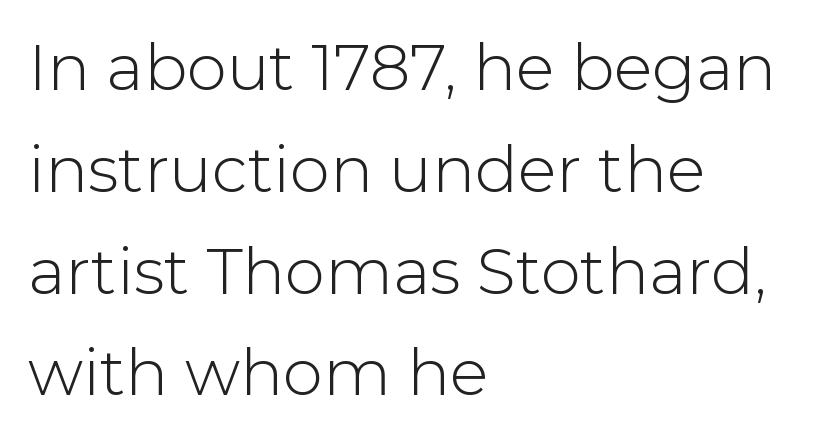
The image shows 64 px light sans-serif type, upright; set left-aligned, normal line spacing (1.59x), normal letter spacing, not underlined; low stroke contrast and a medium x-height.
